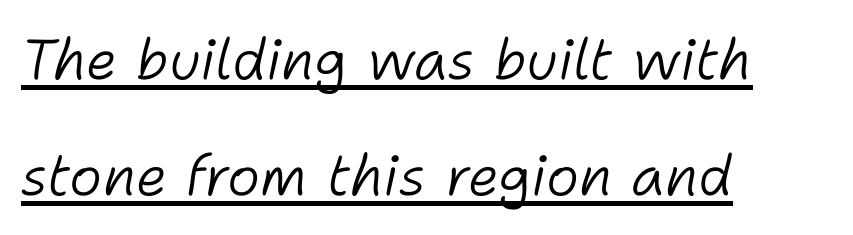
Q: Is the text bold? A: No.
Q: Is the text italic (slanted)? A: Yes, it leans right by about 11 degrees.
Q: Is the text underlined? A: Yes.
Q: How is the paragraph aligned? A: Left-aligned.
Q: Is the spacing between letters normal or unusually wide? A: Normal.
Q: Is the spacing between lines tight, normal or loose? A: Loose.
Q: Width (condensed, normal, or wide)? A: Normal.
Q: Stroke contrast? A: Low.
Q: x-height? A: Medium.
Q: Monospaced? A: No.
